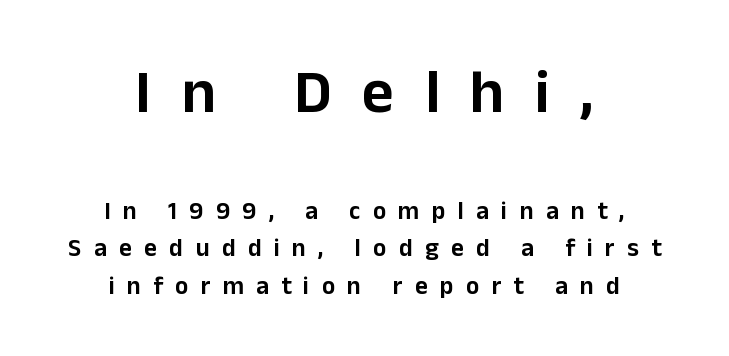
The foot of each line stays bare and open. The rendering positions every line midway between the sides. Which of the two is more prominent by size? The first, at the top. Inter-character spacing is expanded well beyond the font's built-in metrics.
